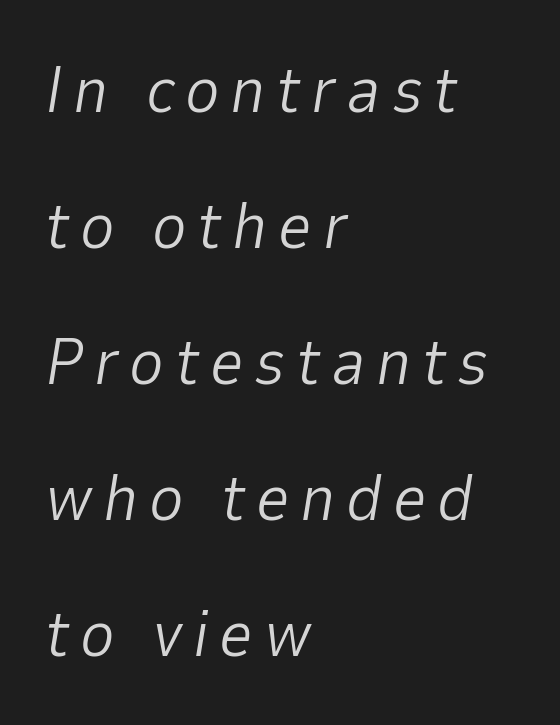
Spacing verdict: proportional, widths tailored to each character. On a weight scale, this lands at 450 or below. Characters are canted at an angle relative to the baseline's perpendicular. A bare baseline throughout the passage.
